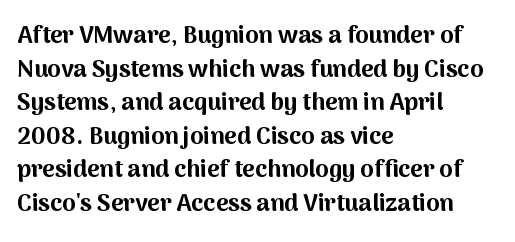
{"italic": "no", "bold": "yes", "underline": "no", "align": "left", "line_spacing": "normal", "line_spacing_ratio": 1.4, "letter_spacing": "normal", "letter_spacing_em": 0.0, "glyph_px": 24}
